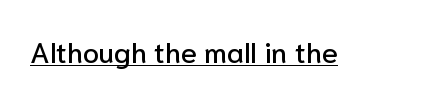
{"serif": "no", "italic": "no", "width": "normal", "stroke_contrast": "low", "x_height": "medium", "monospaced": "no", "underline": "yes", "letter_spacing": "normal", "letter_spacing_em": 0.0, "glyph_px": 29}
